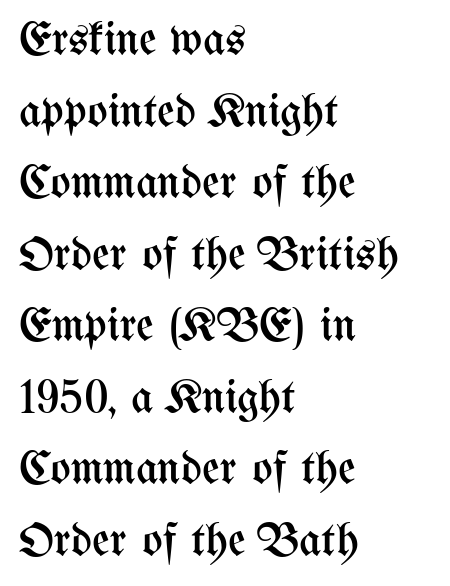
The image shows 48 px regular-weight, condensed type, upright; set left-aligned, normal line spacing (1.49x), normal letter spacing, not underlined; medium stroke contrast and a medium x-height.
